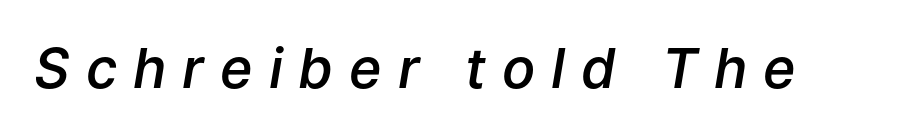
Q: Is the text bold? A: Semi-bold.
Q: Is the text italic (slanted)? A: Yes, it leans right by about 9 degrees.
Q: Is the text underlined? A: No.
Q: Is the spacing between letters normal or unusually wide? A: Unusually wide.
Q: Width (condensed, normal, or wide)? A: Normal.
Q: Stroke contrast? A: Low.
Q: x-height? A: Medium.
Q: Monospaced? A: No.
